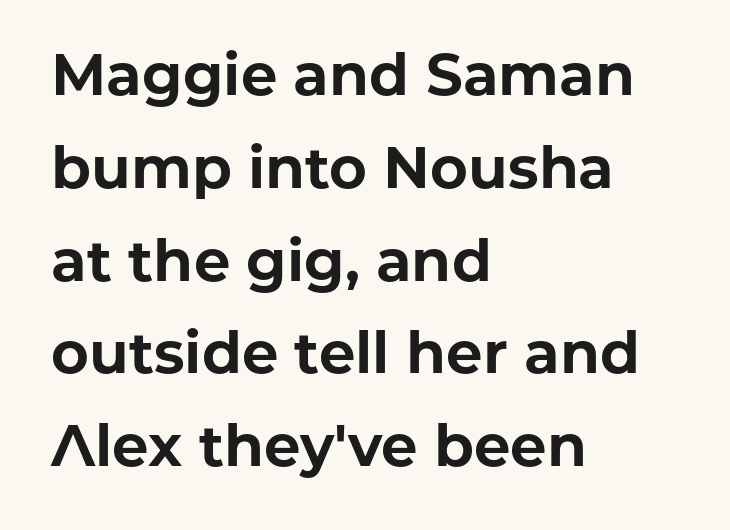
{"serif": "no", "italic": "no", "bold": "yes", "weight": "bold", "width": "normal", "stroke_contrast": "low", "x_height": "medium", "monospaced": "no", "underline": "no", "align": "left", "line_spacing": "normal", "line_spacing_ratio": 1.6, "letter_spacing": "normal", "letter_spacing_em": 0.0, "glyph_px": 58}
